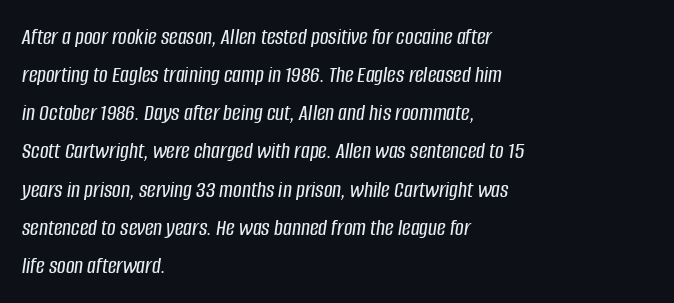
The image shows 24 px text type, italic (leaning right); set left-aligned, normal line spacing (1.59x), normal letter spacing, not underlined.
